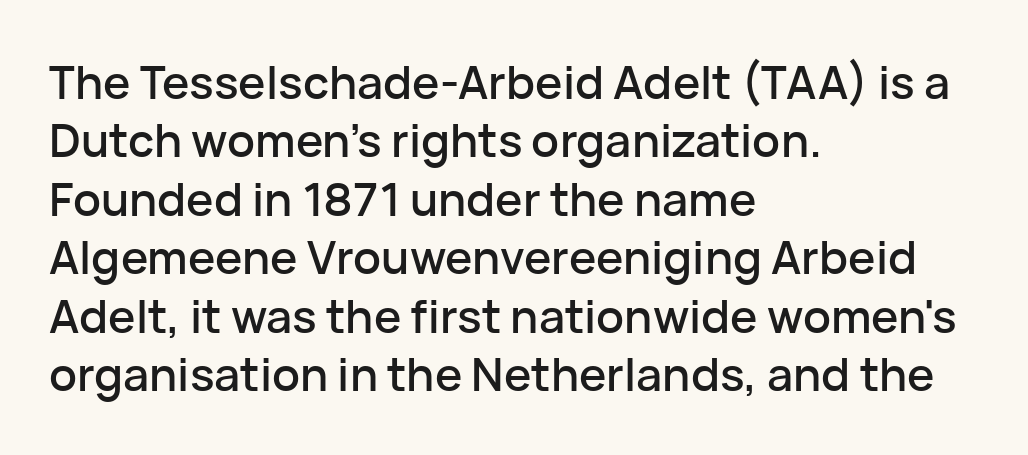
{"serif": "no", "italic": "no", "width": "normal", "stroke_contrast": "low", "x_height": "medium", "monospaced": "no", "underline": "no", "align": "left", "line_spacing": "normal", "line_spacing_ratio": 1.27, "letter_spacing": "normal", "letter_spacing_em": 0.0, "glyph_px": 46}
